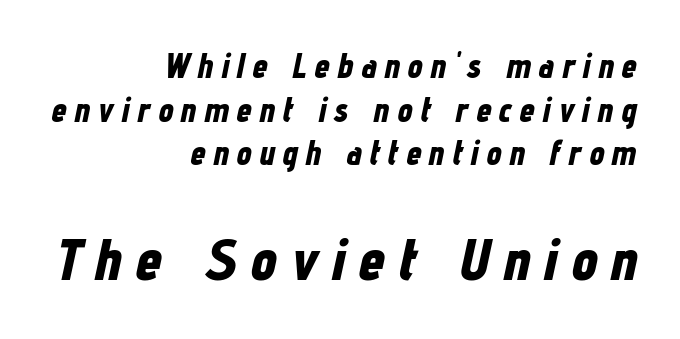
The image shows 59 px bold, condensed type, italic (leaning right); set right-aligned, normal line spacing (1.28x), unusually wide letter spacing (+0.23 em), not underlined; the second (bottom) block is 1.74x larger; low stroke contrast and a medium x-height.
